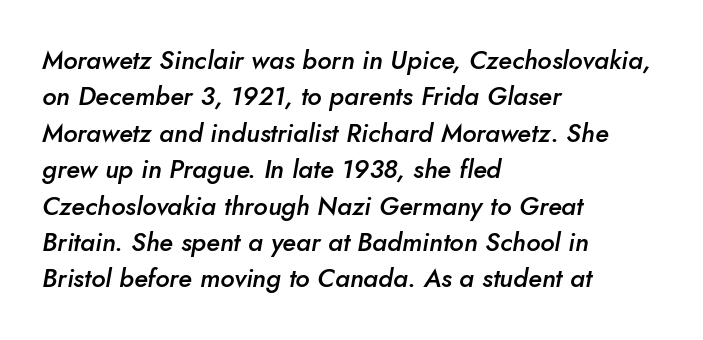
The image shows 26 px text type, italic (leaning right); set left-aligned, normal line spacing (1.4x), normal letter spacing, not underlined.
